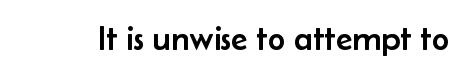
Q: Is the text italic (slanted)? A: No, it is upright.
Q: Is the typeface a serif or a sans-serif typeface? A: Sans-serif.
Q: Is the text underlined? A: No.
Q: Is the spacing between letters normal or unusually wide? A: Normal.
Q: Width (condensed, normal, or wide)? A: Normal.
Q: Stroke contrast? A: Low.
Q: x-height? A: Small.
Q: Monospaced? A: No.
